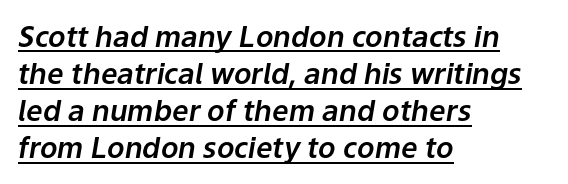
This rendering features underlined lettering. Casual observation: everything's shoved over to the left. Here the glyphs are tracked normally, forming tight word shapes. Students, observe: this is what conventionally led text looks like.
